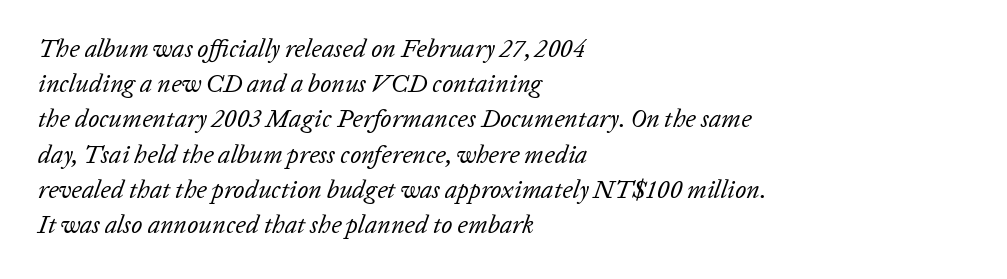
{"italic": "yes", "lean": "right", "slant_degrees": 20, "bold": "no", "underline": "no", "align": "left", "line_spacing": "normal", "line_spacing_ratio": 1.41, "letter_spacing": "normal", "letter_spacing_em": 0.0, "glyph_px": 25}
